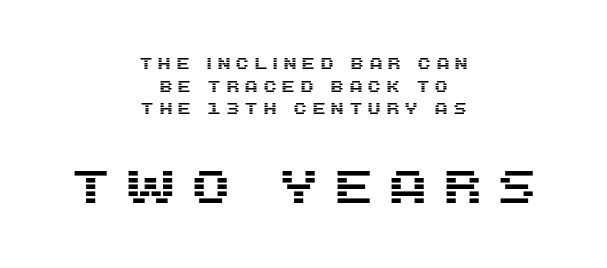
Q: Is the text italic (slanted)? A: No, it is upright.
Q: Is the typeface a serif or a sans-serif typeface? A: Sans-serif.
Q: Is the text underlined? A: No.
Q: How is the paragraph aligned? A: Centered.
Q: Is the spacing between letters normal or unusually wide? A: Unusually wide.
Q: Is the spacing between lines tight, normal or loose? A: Normal.
Q: Which block of text is set in a larger size, the first (top) or the second (bottom)? A: The second (bottom) one.
Q: Width (condensed, normal, or wide)? A: Normal.
Q: Stroke contrast? A: Medium.
Q: x-height? A: Large.
Q: Monospaced? A: No.
